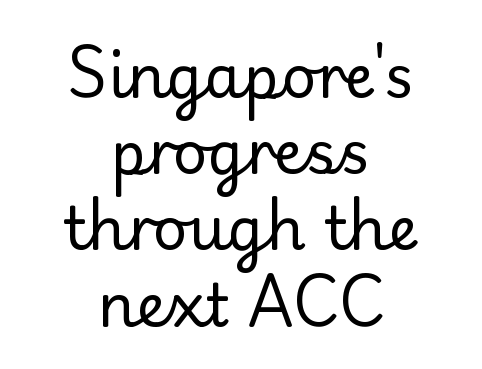
The image shows 60 px regular-weight sans-serif type, upright; set centered, normal line spacing (1.27x), normal letter spacing, not underlined; low stroke contrast and a small x-height.
